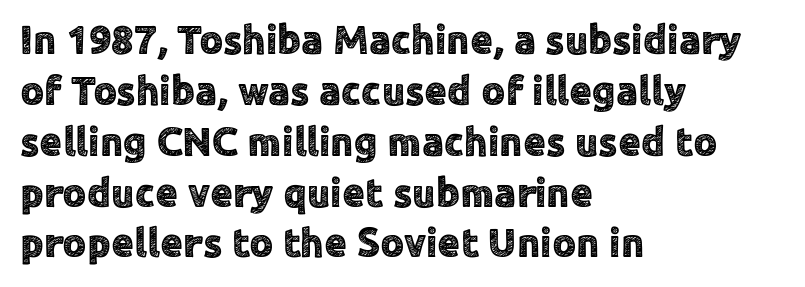
The image shows 41 px sans-serif type, upright; set left-aligned, line spacing 1.24x, normal letter spacing, not underlined; a medium x-height.
